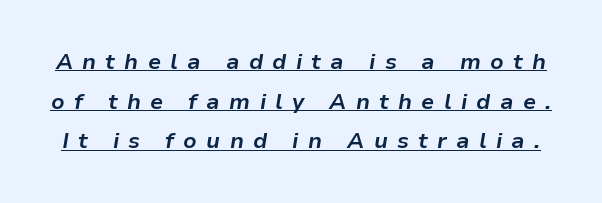
{"italic": "yes", "lean": "right", "slant_degrees": 9, "bold": "yes", "underline": "yes", "line_spacing_ratio": 1.8, "letter_spacing": "wide", "letter_spacing_em": 0.42, "glyph_px": 22}
